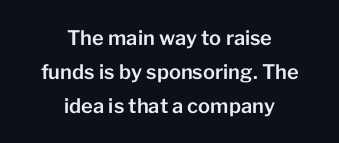
The image shows 20 px text type, upright; set centered, normal line spacing (1.7x), normal letter spacing, not underlined.
